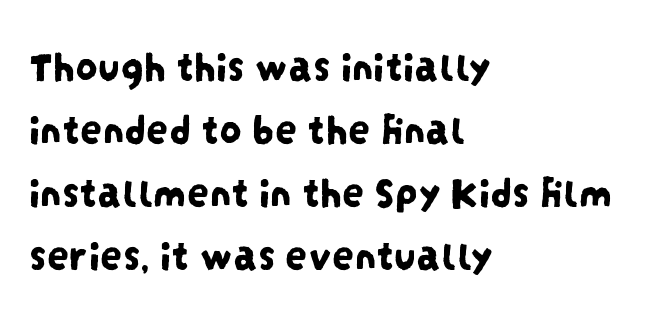
In terms of letterspacing, this is plain default setting. The rendering shows plain stroke endings on the letterforms — a sans-serif design. Left-aligned paragraph, ragged on the right. Looks like regular typesetting: each glyph gets only the width it needs. Each row of text sits above clean, open space. In terms of leading, this rendering sits right in the middle.
